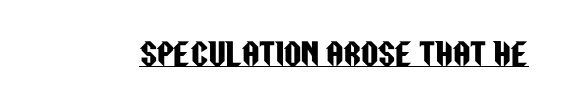
{"serif": "no", "italic": "no", "width": "condensed", "stroke_contrast": "low", "x_height": "large", "monospaced": "no", "underline": "yes", "letter_spacing": "normal", "letter_spacing_em": 0.0, "glyph_px": 30}
